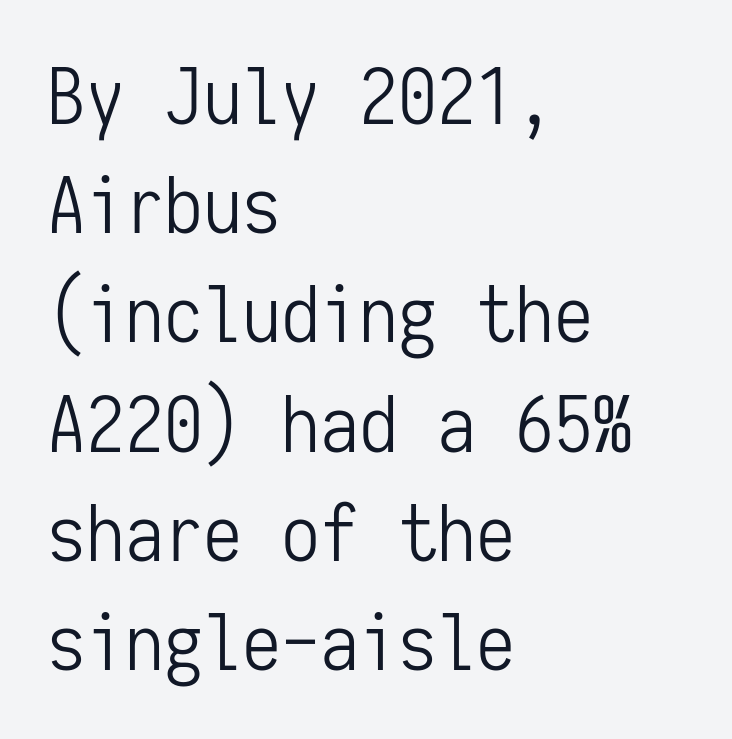
The image shows 78 px light, condensed sans-serif type, upright, monospaced; set left-aligned, normal line spacing (1.4x), normal letter spacing, not underlined; low stroke contrast and a medium x-height.
